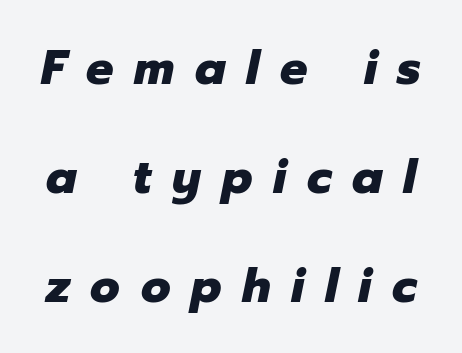
Q: Is the text bold? A: Yes.
Q: Is the text italic (slanted)? A: Yes, it leans right by about 12 degrees.
Q: Is the text underlined? A: No.
Q: Is the spacing between letters normal or unusually wide? A: Unusually wide.
Q: Is the spacing between lines tight, normal or loose? A: Loose.
Q: Width (condensed, normal, or wide)? A: Normal.
Q: Stroke contrast? A: Low.
Q: x-height? A: Medium.
Q: Monospaced? A: No.
